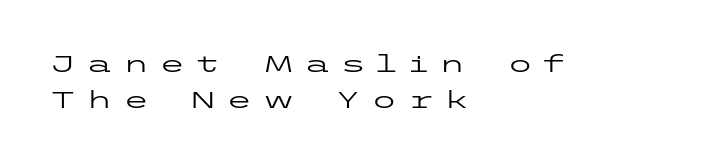
Rule under the text: the space is simply empty. Designer's note — italics off, roman on. Display-style spreading of the glyphs; the letterfit is very open. Leading matches the norm, producing a regular column. Each line starts at the same left margin while the right side varies.
